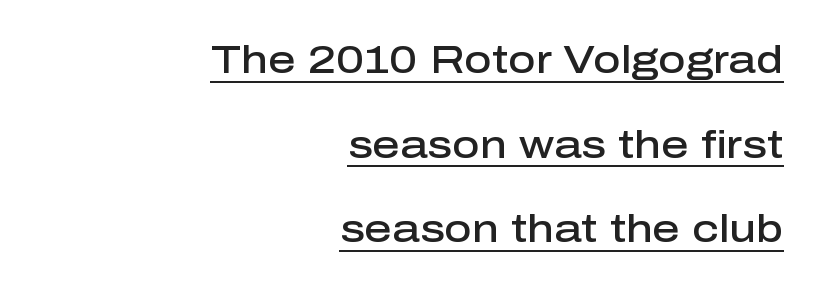
Q: Is the text bold? A: Semi-bold.
Q: Is the text italic (slanted)? A: No, it is upright.
Q: Is the typeface a serif or a sans-serif typeface? A: Sans-serif.
Q: Is the text underlined? A: Yes.
Q: How is the paragraph aligned? A: Right-aligned.
Q: Is the spacing between letters normal or unusually wide? A: Normal.
Q: Is the spacing between lines tight, normal or loose? A: Loose.
Q: Width (condensed, normal, or wide)? A: Normal.
Q: Stroke contrast? A: Low.
Q: x-height? A: Medium.
Q: Monospaced? A: No.
